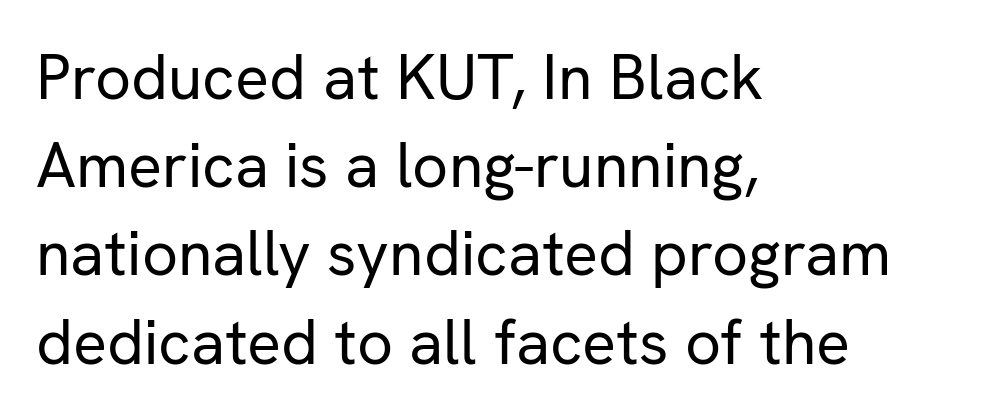
Q: Is the text bold? A: No.
Q: Is the text italic (slanted)? A: No, it is upright.
Q: Is the typeface a serif or a sans-serif typeface? A: Sans-serif.
Q: Is the text underlined? A: No.
Q: How is the paragraph aligned? A: Left-aligned.
Q: Is the spacing between letters normal or unusually wide? A: Normal.
Q: Is the spacing between lines tight, normal or loose? A: Normal.
Q: Width (condensed, normal, or wide)? A: Normal.
Q: Stroke contrast? A: Low.
Q: x-height? A: Medium.
Q: Monospaced? A: No.
